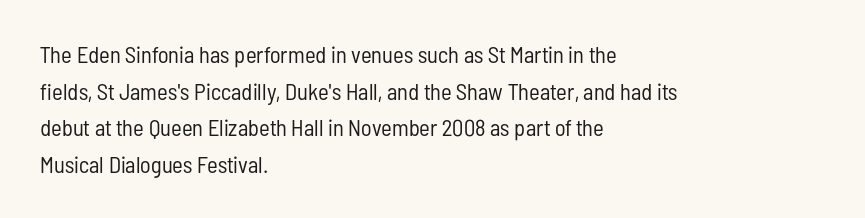
Q: Is the text bold? A: No.
Q: Is the text italic (slanted)? A: No, it is upright.
Q: Is the text underlined? A: No.
Q: How is the paragraph aligned? A: Left-aligned.
Q: Is the spacing between letters normal or unusually wide? A: Normal.
Q: Is the spacing between lines tight, normal or loose? A: Normal.
